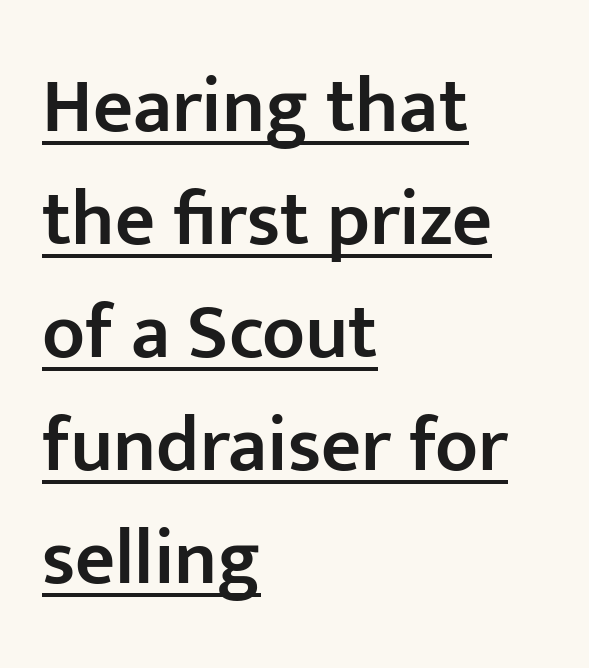
The image shows 78 px semibold sans-serif type, upright; set left-aligned, normal line spacing (1.45x), normal letter spacing, underlined; low stroke contrast and a medium x-height.
